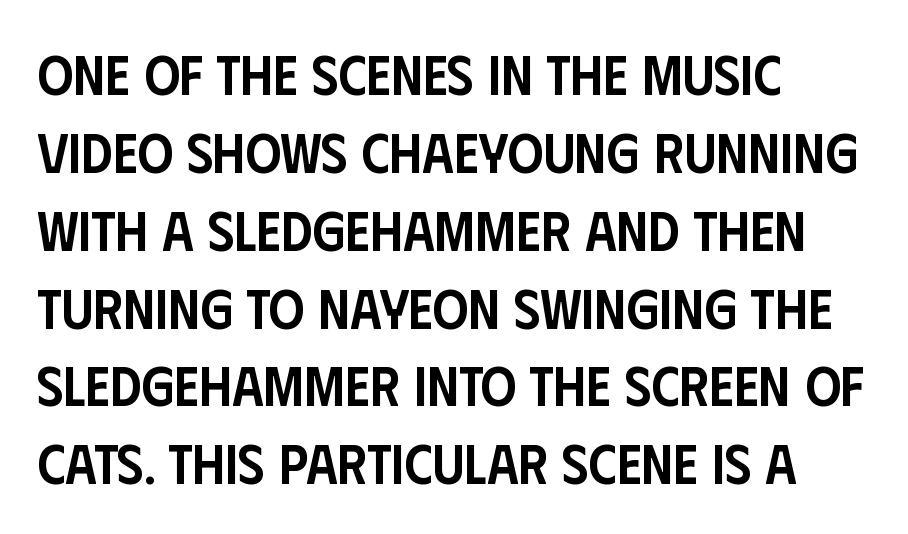
{"serif": "no", "italic": "no", "bold": "semi", "weight": "semibold", "width": "condensed", "stroke_contrast": "low", "x_height": "large", "monospaced": "no", "underline": "no", "align": "left", "line_spacing": "normal", "line_spacing_ratio": 1.39, "letter_spacing": "normal", "letter_spacing_em": 0.0, "glyph_px": 56}
